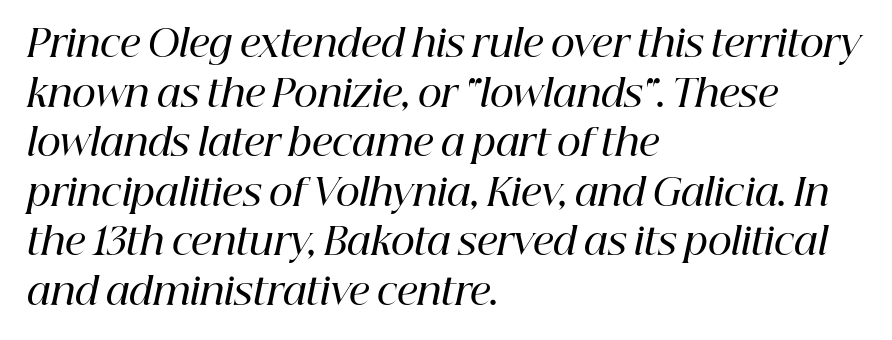
The image shows 37 px semibold serif type, italic (leaning right); set left-aligned, normal line spacing (1.34x), normal letter spacing, not underlined; high stroke contrast and a medium x-height.
